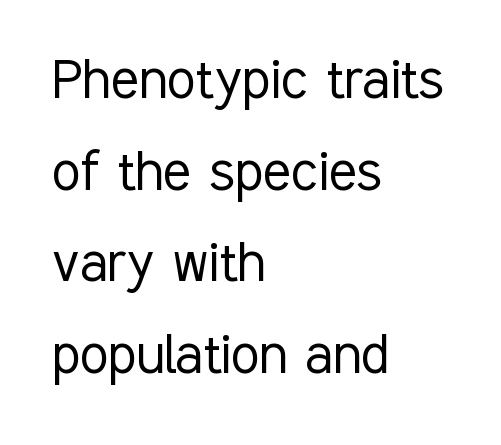
{"serif": "no", "italic": "no", "bold": "no", "weight": "light", "width": "condensed", "stroke_contrast": "low", "x_height": "medium", "monospaced": "no", "underline": "no", "align": "left", "line_spacing": "normal", "line_spacing_ratio": 1.41, "letter_spacing": "normal", "letter_spacing_em": 0.0, "glyph_px": 65}
